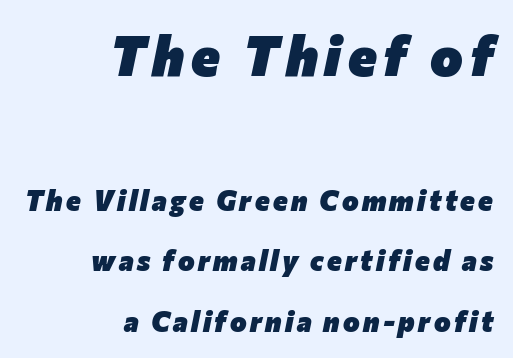
{"italic": "yes", "lean": "right", "slant_degrees": 12, "bold": "yes", "weight": "heavy", "width": "normal", "stroke_contrast": "low", "x_height": "medium", "monospaced": "no", "underline": "no", "align": "right", "line_spacing": "loose", "line_spacing_ratio": 2.15, "larger_block": "first", "size_ratio": 1.96, "glyph_px": 55}
